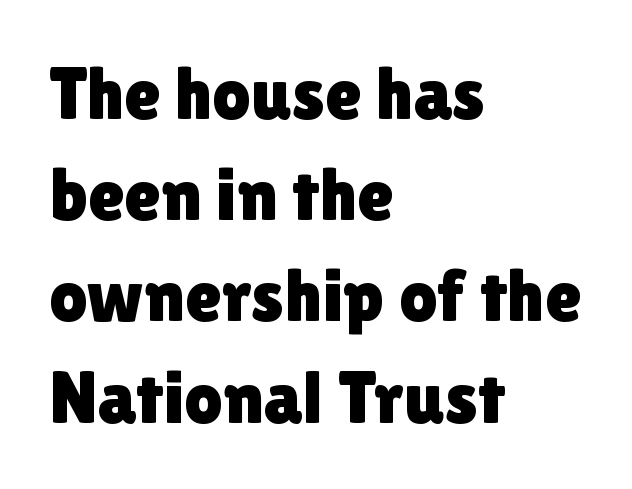
The image shows 75 px sans-serif type, upright; set left-aligned, normal line spacing (1.35x), normal letter spacing, not underlined; a medium x-height.
